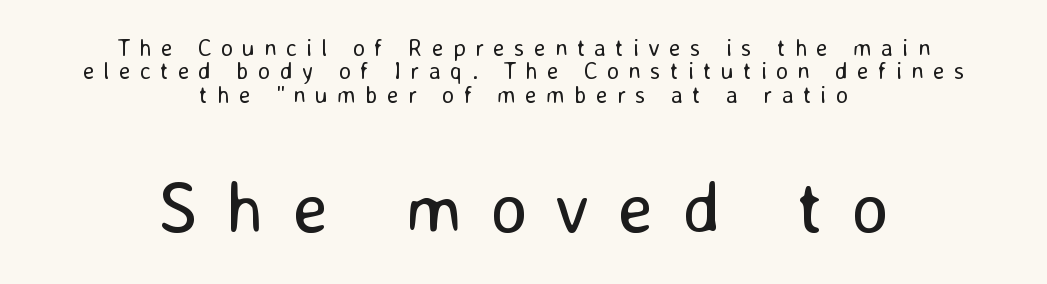
Q: Is the text bold? A: No.
Q: Is the text italic (slanted)? A: No, it is upright.
Q: Is the typeface a serif or a sans-serif typeface? A: Sans-serif.
Q: Is the text underlined? A: No.
Q: How is the paragraph aligned? A: Centered.
Q: Is the spacing between letters normal or unusually wide? A: Unusually wide.
Q: Is the spacing between lines tight, normal or loose? A: Tight.
Q: Which block of text is set in a larger size, the first (top) or the second (bottom)? A: The second (bottom) one.
Q: Width (condensed, normal, or wide)? A: Normal.
Q: Stroke contrast? A: Low.
Q: x-height? A: Medium.
Q: Monospaced? A: No.
